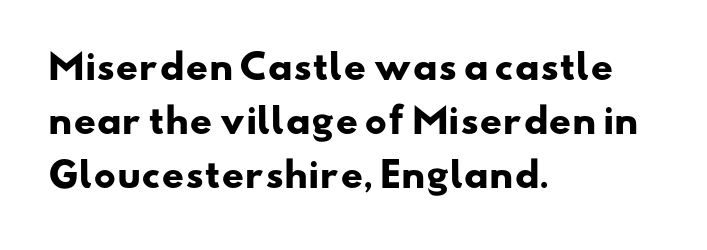
The image shows 35 px heavy, wide sans-serif type; set left-aligned, normal line spacing (1.55x), normal letter spacing, not underlined; low stroke contrast and a small x-height.
